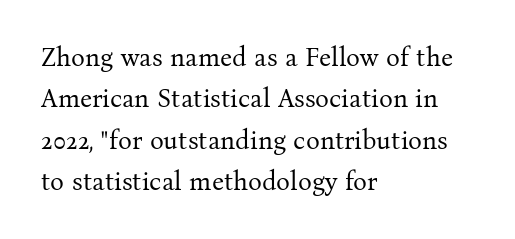
The image shows 26 px text type, upright; set left-aligned, normal line spacing (1.59x), normal letter spacing, not underlined.
